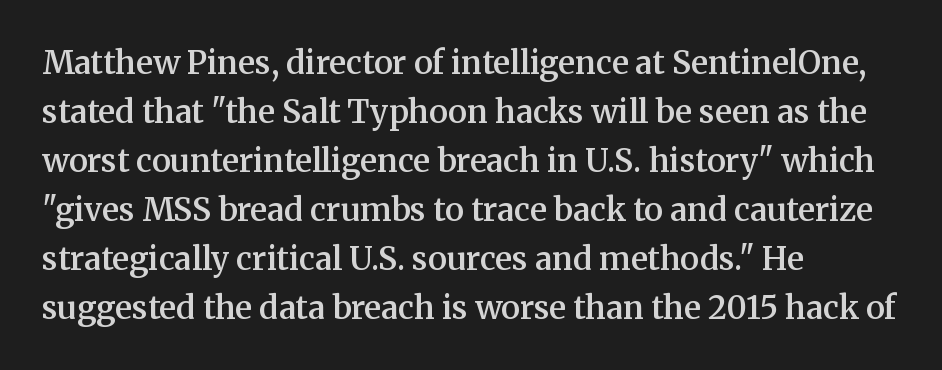
Letters rest on an invisible, unmarked baseline. Normally led — the rows are evenly, conventionally spaced. The passage shown has conventional tracking throughout. Varying glyph widths throughout — classic text-font behaviour. The lettering holds an erect, upright posture throughout. Regarding serifs, this sample has them.
